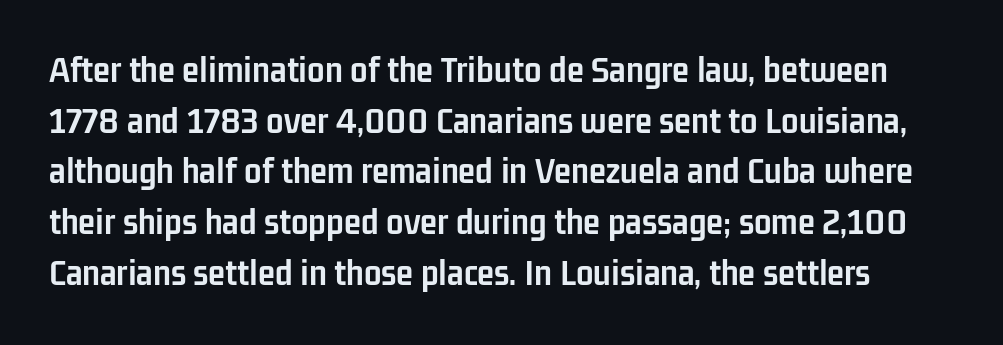
{"serif": "no", "italic": "no", "bold": "yes", "weight": "semibold", "width": "condensed", "stroke_contrast": "low", "x_height": "medium", "monospaced": "no", "underline": "no", "line_spacing": "normal", "line_spacing_ratio": 1.3, "letter_spacing": "normal", "letter_spacing_em": 0.0, "glyph_px": 39}
